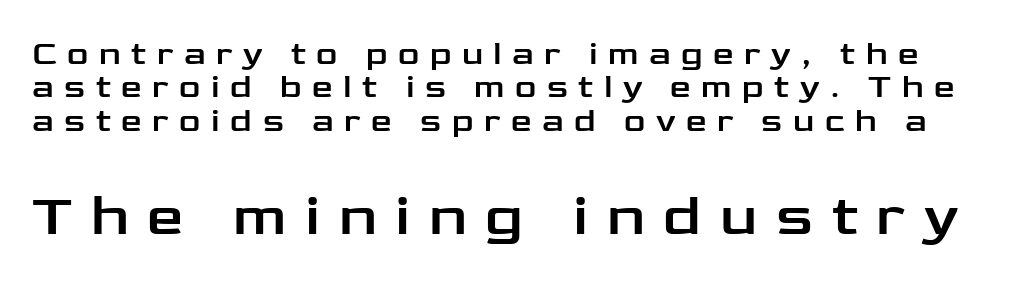
{"serif": "no", "italic": "no", "width": "wide", "stroke_contrast": "low", "x_height": "medium", "monospaced": "no", "underline": "no", "line_spacing": "tight", "line_spacing_ratio": 1.01, "letter_spacing": "wide", "letter_spacing_em": 0.32, "larger_block": "second", "size_ratio": 1.76, "glyph_px": 58}
